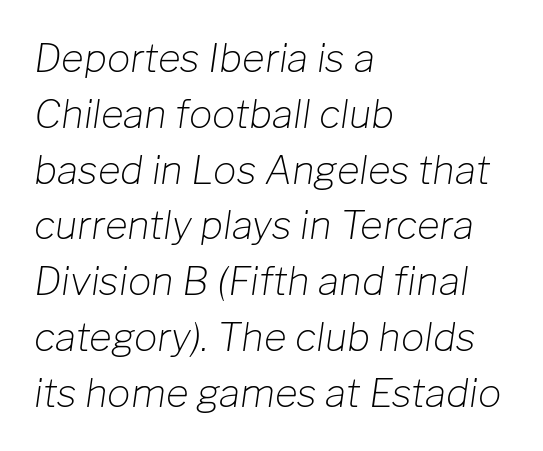
The face used here has a pronounced slope to its letters. Normally led — the rows are evenly, conventionally spaced. Think standard paragraph weight, or any step lighter than that. Tracking here is standard; glyphs follow each other at the usual distance. Think of a printed novel: that variable character pitch is what you see here. Short and long lines alike share a common starting point at left.
